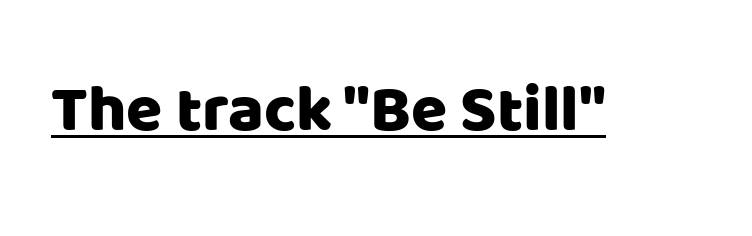
Q: Is the text italic (slanted)? A: No, it is upright.
Q: Is the typeface a serif or a sans-serif typeface? A: Sans-serif.
Q: Is the text underlined? A: Yes.
Q: Is the spacing between letters normal or unusually wide? A: Normal.
Q: Width (condensed, normal, or wide)? A: Normal.
Q: Stroke contrast? A: Low.
Q: x-height? A: Large.
Q: Monospaced? A: No.
